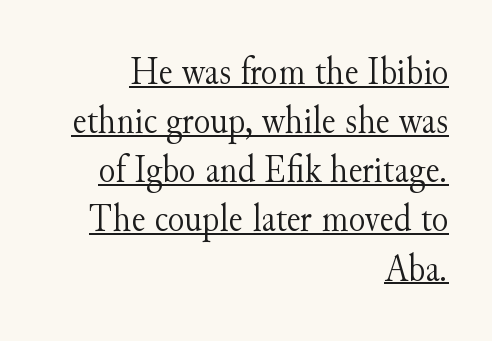
Q: Is the text bold? A: No.
Q: Is the text italic (slanted)? A: No, it is upright.
Q: Is the typeface a serif or a sans-serif typeface? A: Serif.
Q: Is the text underlined? A: Yes.
Q: How is the paragraph aligned? A: Right-aligned.
Q: Is the spacing between letters normal or unusually wide? A: Normal.
Q: Is the spacing between lines tight, normal or loose? A: Normal.
Q: Width (condensed, normal, or wide)? A: Normal.
Q: Stroke contrast? A: Medium.
Q: x-height? A: Small.
Q: Monospaced? A: No.
